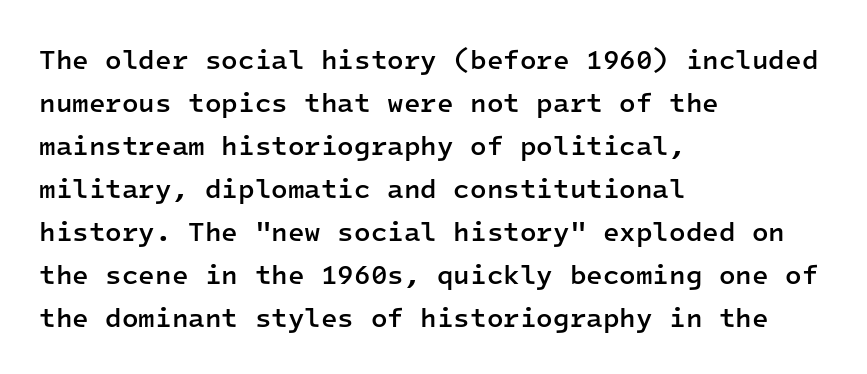
{"italic": "no", "bold": "semi", "underline": "no", "align": "left", "line_spacing": "normal", "line_spacing_ratio": 1.59, "letter_spacing": "normal", "letter_spacing_em": 0.0, "glyph_px": 27}
